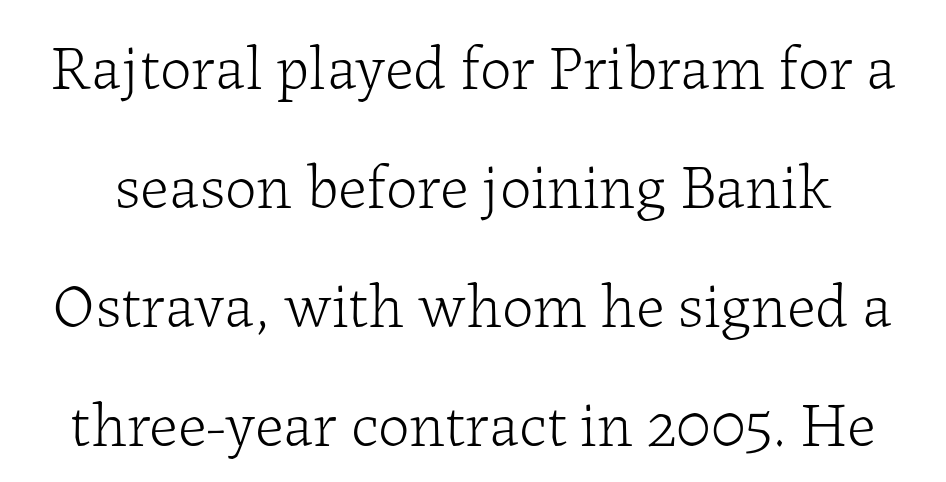
Q: Is the text bold? A: No.
Q: Is the text italic (slanted)? A: No, it is upright.
Q: Is the typeface a serif or a sans-serif typeface? A: Serif.
Q: Is the text underlined? A: No.
Q: Is the spacing between letters normal or unusually wide? A: Normal.
Q: Width (condensed, normal, or wide)? A: Normal.
Q: Stroke contrast? A: Low.
Q: x-height? A: Medium.
Q: Monospaced? A: No.
